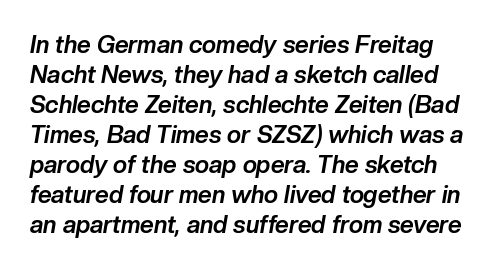
{"italic": "yes", "lean": "right", "slant_degrees": 10, "bold": "yes", "underline": "no", "line_spacing": "normal", "line_spacing_ratio": 1.25, "letter_spacing": "normal", "letter_spacing_em": 0.0, "glyph_px": 24}
